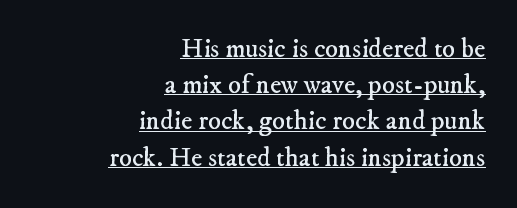
Students, observe the line beneath the letters — that is underlining. Casual observation: everything's shoved over to the right. Letter spacing: default. Notice how descenders clear the ascenders below comfortably — that's standard leading.
